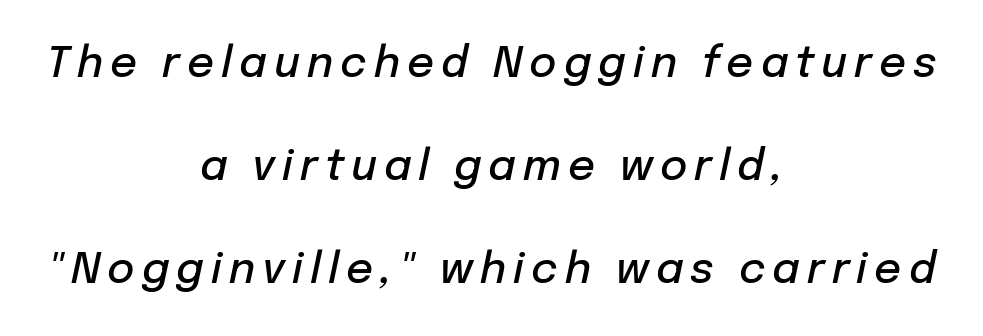
{"italic": "yes", "lean": "right", "slant_degrees": 12, "bold": "semi", "weight": "semibold", "width": "normal", "stroke_contrast": "low", "x_height": "medium", "monospaced": "no", "underline": "no", "align": "center", "line_spacing": "loose", "line_spacing_ratio": 2.45, "glyph_px": 42}
